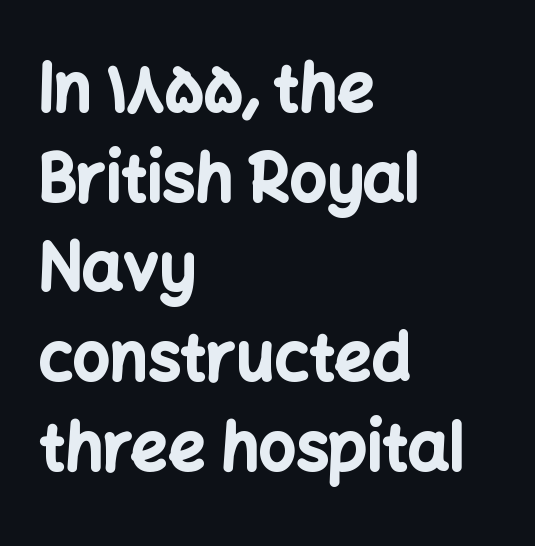
Examine the stroke ends and you'll find no serifs. Compared with a centered layout, this one pins lines to the left instead. A bare baseline throughout the passage. Do the characters align in a grid? No, the font is proportional. Regarding leading, the lines here are spaced in the standard way. A roman cut, with each character standing at attention.
